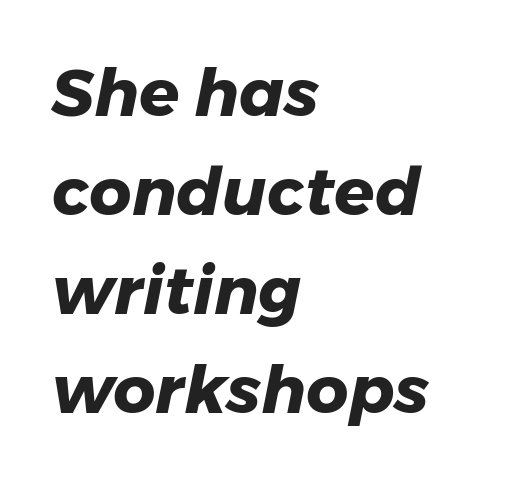
{"italic": "yes", "lean": "right", "slant_degrees": 11, "bold": "yes", "weight": "heavy", "width": "normal", "stroke_contrast": "low", "x_height": "medium", "monospaced": "no", "underline": "no", "align": "left", "line_spacing": "normal", "line_spacing_ratio": 1.5, "letter_spacing": "normal", "letter_spacing_em": 0.0, "glyph_px": 66}
